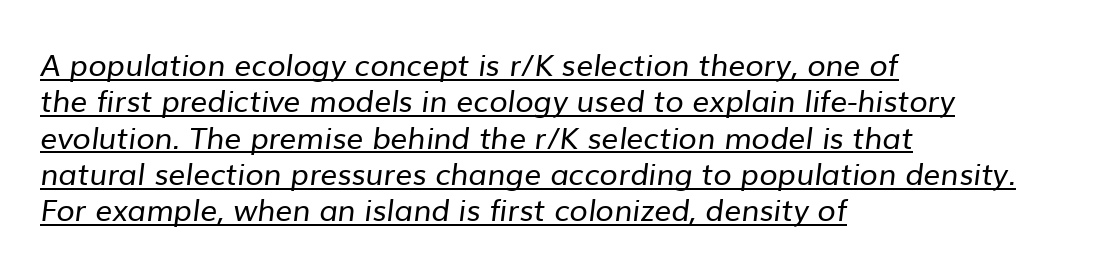
Q: Is the text bold? A: No.
Q: Is the typeface a serif or a sans-serif typeface? A: Sans-serif.
Q: Is the text underlined? A: Yes.
Q: How is the paragraph aligned? A: Left-aligned.
Q: Is the spacing between letters normal or unusually wide? A: Normal.
Q: Width (condensed, normal, or wide)? A: Normal.
Q: Stroke contrast? A: Low.
Q: x-height? A: Medium.
Q: Monospaced? A: No.
